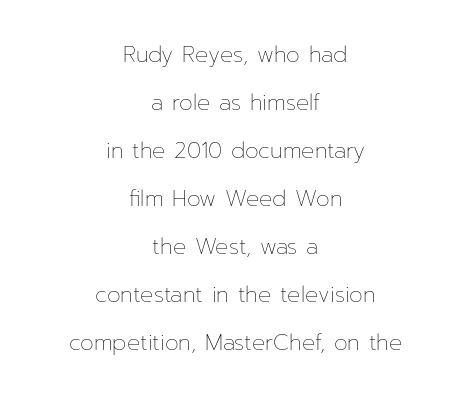
{"italic": "no", "bold": "no", "underline": "no", "align": "center", "line_spacing": "loose", "line_spacing_ratio": 2.18, "letter_spacing": "normal", "letter_spacing_em": 0.0, "glyph_px": 22}
